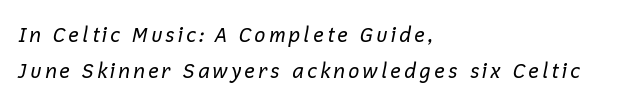
The whole block is typeset with a tilt. Bare-footed words on every line. Compared with a typical body face, this is equally light or lighter still. Does the copy run flush right? No — it runs flush left.
